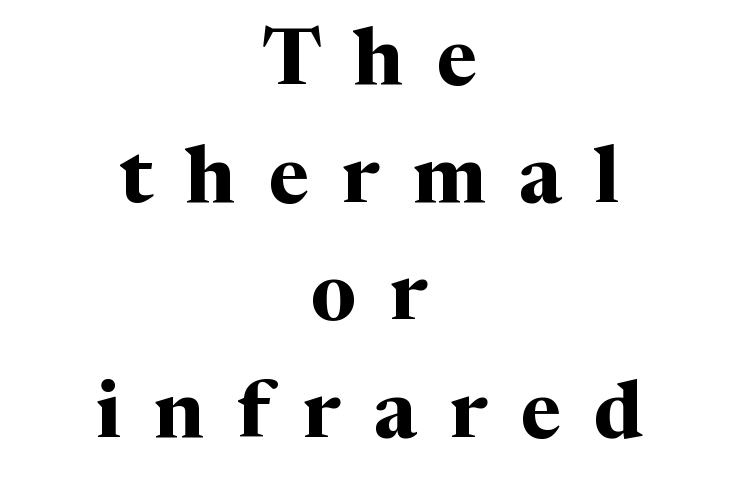
These lines have a slow, spaced-out rhythm from letter to letter. Leftover space on each line is divided equally before and after the words. Compared with an ordinary text face, these strokes are far heavier — a full bold. Letterform terminals end in serifs throughout the passage. You could not count columns in this text — the font is proportionally spaced.
